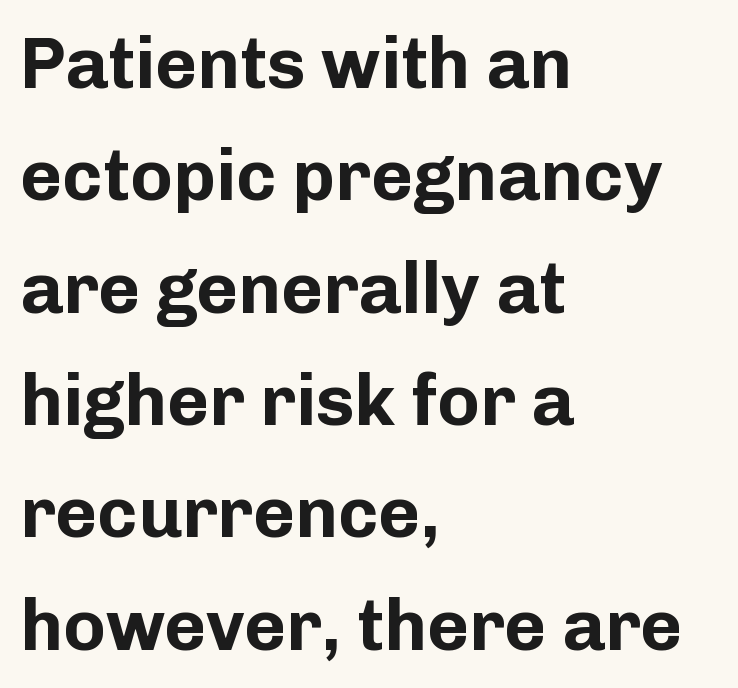
{"serif": "no", "italic": "no", "bold": "yes", "weight": "bold", "width": "normal", "stroke_contrast": "low", "x_height": "medium", "monospaced": "no", "underline": "no", "align": "left", "line_spacing": "normal", "line_spacing_ratio": 1.56, "letter_spacing": "normal", "letter_spacing_em": 0.0, "glyph_px": 72}
